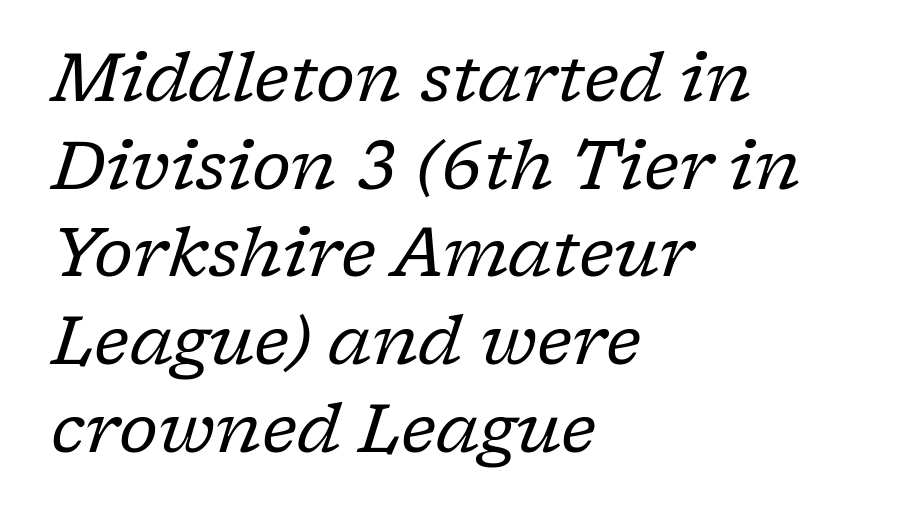
The image shows 68 px regular-weight serif type, italic (leaning right); set left-aligned, normal line spacing (1.29x), normal letter spacing, not underlined; low stroke contrast and a medium x-height.
